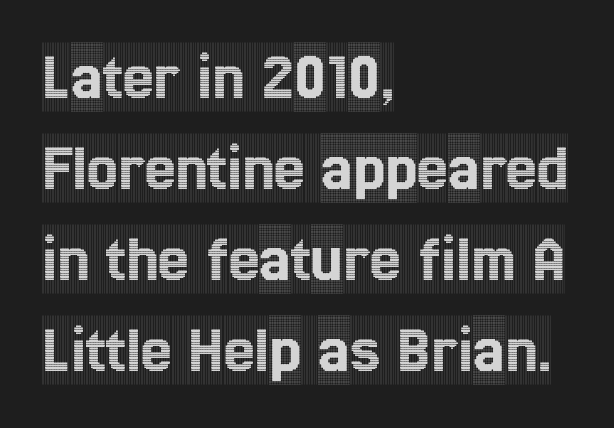
{"serif": "yes", "italic": "no", "width": "condensed", "x_height": "large", "monospaced": "no", "underline": "no", "align": "left", "line_spacing": "normal", "line_spacing_ratio": 1.32, "letter_spacing": "normal", "letter_spacing_em": 0.0, "glyph_px": 69}
